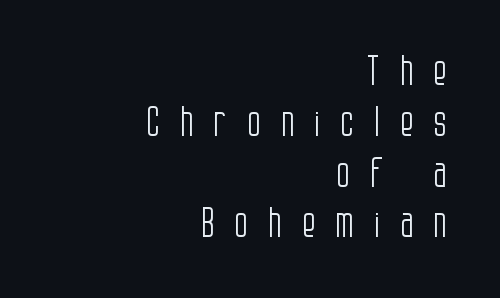
The image shows 40 px light, condensed sans-serif type, upright; set right-aligned, normal line spacing (1.27x), unusually wide letter spacing (+0.5 em), not underlined; low stroke contrast and a large x-height.
